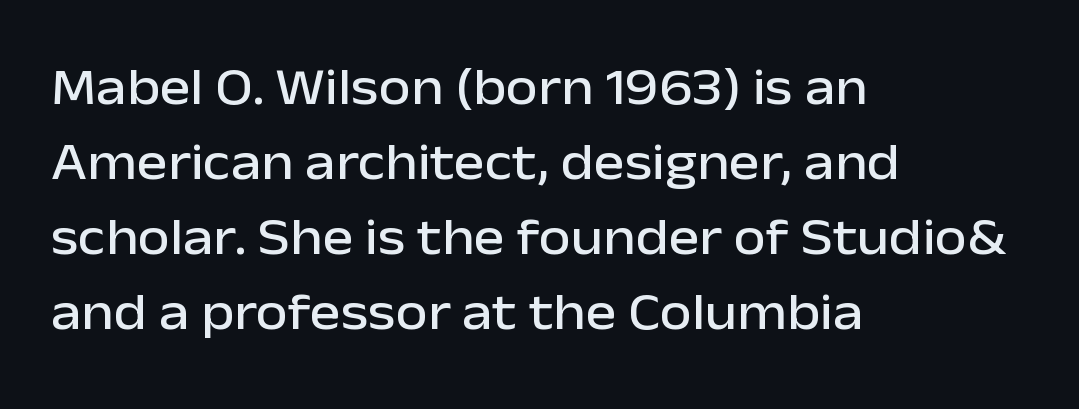
Q: Is the text italic (slanted)? A: No, it is upright.
Q: Is the typeface a serif or a sans-serif typeface? A: Sans-serif.
Q: Is the text underlined? A: No.
Q: How is the paragraph aligned? A: Left-aligned.
Q: Is the spacing between letters normal or unusually wide? A: Normal.
Q: Is the spacing between lines tight, normal or loose? A: Normal.
Q: Width (condensed, normal, or wide)? A: Normal.
Q: Stroke contrast? A: Low.
Q: x-height? A: Medium.
Q: Monospaced? A: No.
